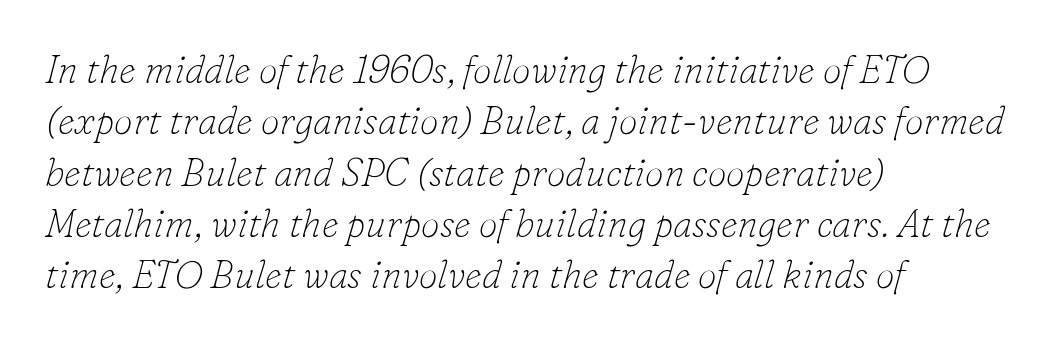
The image shows 38 px thin serif type, italic (leaning right); set left-aligned, normal line spacing (1.35x), normal letter spacing, not underlined; low stroke contrast and a small x-height.
